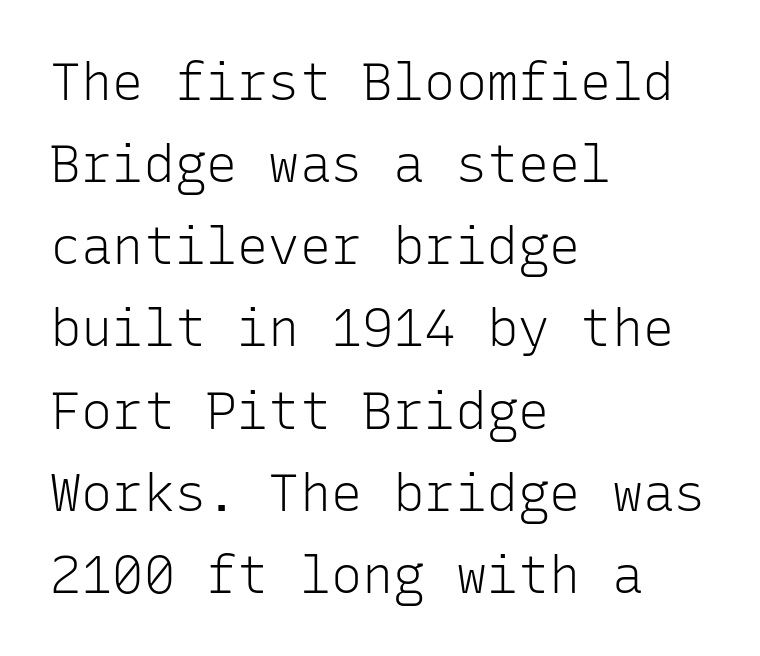
Spacing verdict: monospaced, one width for all characters. Does the leading feel generous? No, just average. Nope, no serifs anywhere on these letters. No letter is thick-stroked: the sample isn't bold.
